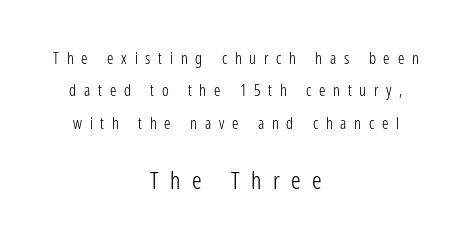
A bare baseline throughout the passage. Notice how the stems are strictly vertical — no italics here. These lines are centered, leaving both edges ragged. Reading down the column, the eye jumps a long way to each next line.
